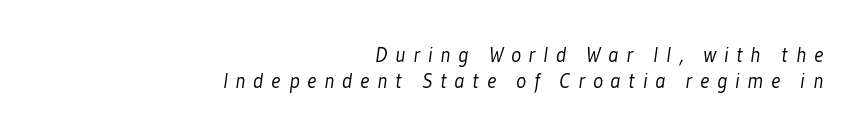
{"bold": "no", "underline": "no", "align": "right", "line_spacing_ratio": 1.23, "letter_spacing": "wide", "letter_spacing_em": 0.37, "glyph_px": 21}
